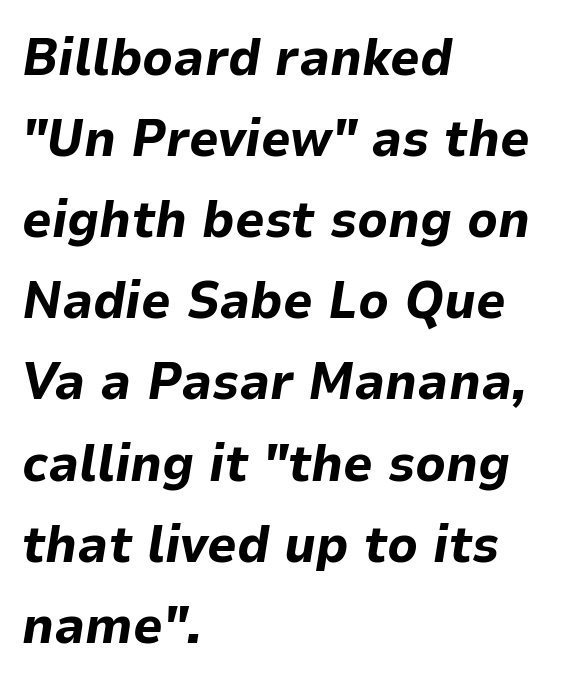
Q: Is the text bold? A: Yes.
Q: Is the text italic (slanted)? A: Yes, it leans right by about 9 degrees.
Q: Is the text underlined? A: No.
Q: How is the paragraph aligned? A: Left-aligned.
Q: Is the spacing between letters normal or unusually wide? A: Normal.
Q: Is the spacing between lines tight, normal or loose? A: Normal.
Q: Width (condensed, normal, or wide)? A: Normal.
Q: Stroke contrast? A: Low.
Q: x-height? A: Medium.
Q: Monospaced? A: No.
